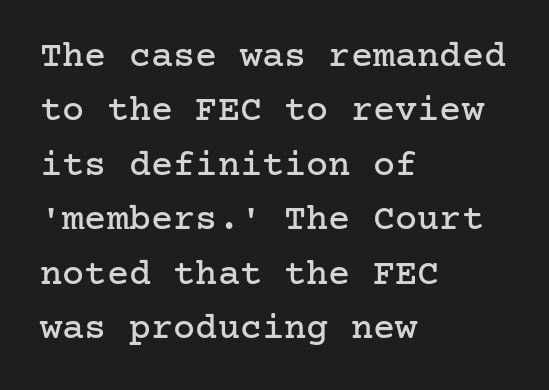
Q: Is the text italic (slanted)? A: No, it is upright.
Q: Is the typeface a serif or a sans-serif typeface? A: Serif.
Q: Is the text underlined? A: No.
Q: How is the paragraph aligned? A: Left-aligned.
Q: Is the spacing between letters normal or unusually wide? A: Normal.
Q: Is the spacing between lines tight, normal or loose? A: Normal.
Q: Width (condensed, normal, or wide)? A: Normal.
Q: Stroke contrast? A: Low.
Q: x-height? A: Medium.
